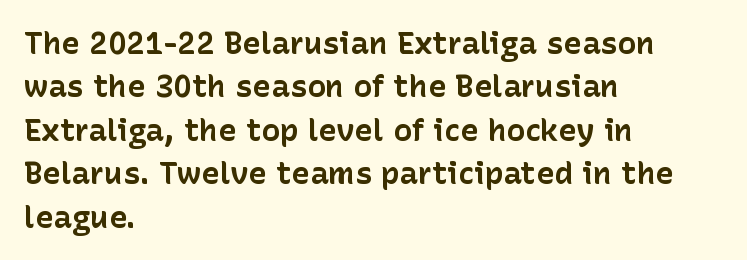
Q: Is the text bold? A: Yes.
Q: Is the text italic (slanted)? A: No, it is upright.
Q: Is the typeface a serif or a sans-serif typeface? A: Sans-serif.
Q: Is the text underlined? A: No.
Q: How is the paragraph aligned? A: Left-aligned.
Q: Is the spacing between letters normal or unusually wide? A: Normal.
Q: Is the spacing between lines tight, normal or loose? A: Normal.
Q: Width (condensed, normal, or wide)? A: Normal.
Q: Stroke contrast? A: Low.
Q: x-height? A: Medium.
Q: Monospaced? A: No.
